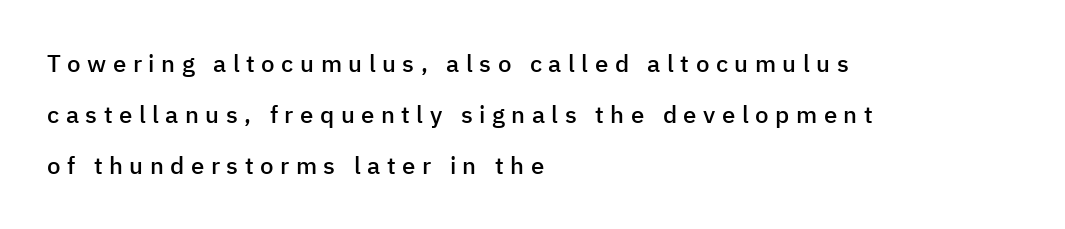
Q: Is the text bold? A: Semi-bold.
Q: Is the text italic (slanted)? A: No, it is upright.
Q: Is the text underlined? A: No.
Q: How is the paragraph aligned? A: Left-aligned.
Q: Is the spacing between letters normal or unusually wide? A: Unusually wide.
Q: Is the spacing between lines tight, normal or loose? A: Loose.
